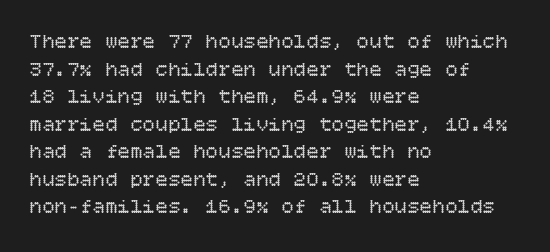
Q: Is the text bold? A: No.
Q: Is the text italic (slanted)? A: No, it is upright.
Q: Is the text underlined? A: No.
Q: How is the paragraph aligned? A: Left-aligned.
Q: Is the spacing between letters normal or unusually wide? A: Normal.
Q: Is the spacing between lines tight, normal or loose? A: Normal.
